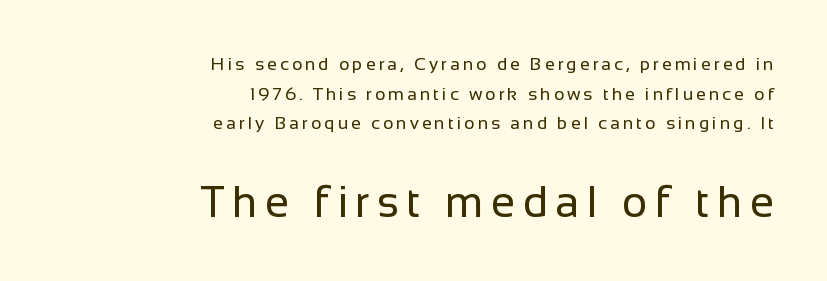
The image shows 44 px regular-weight sans-serif type, upright; set right-aligned, normal line spacing (1.65x), not underlined; the second (bottom) block is 2.44x larger; low stroke contrast and a medium x-height.
